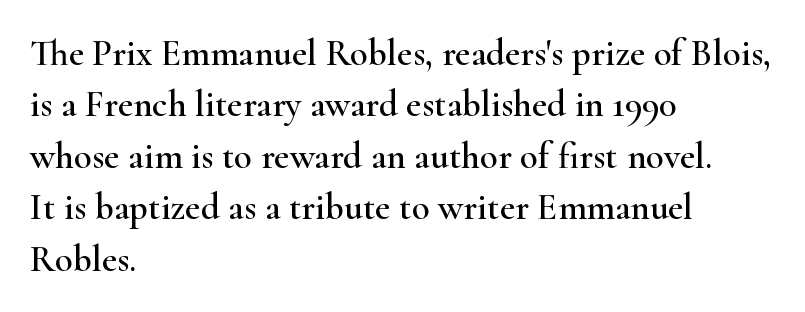
{"serif": "yes", "italic": "no", "width": "wide", "stroke_contrast": "high", "x_height": "small", "monospaced": "no", "underline": "no", "align": "left", "line_spacing": "normal", "line_spacing_ratio": 1.39, "letter_spacing": "normal", "letter_spacing_em": 0.0, "glyph_px": 37}
